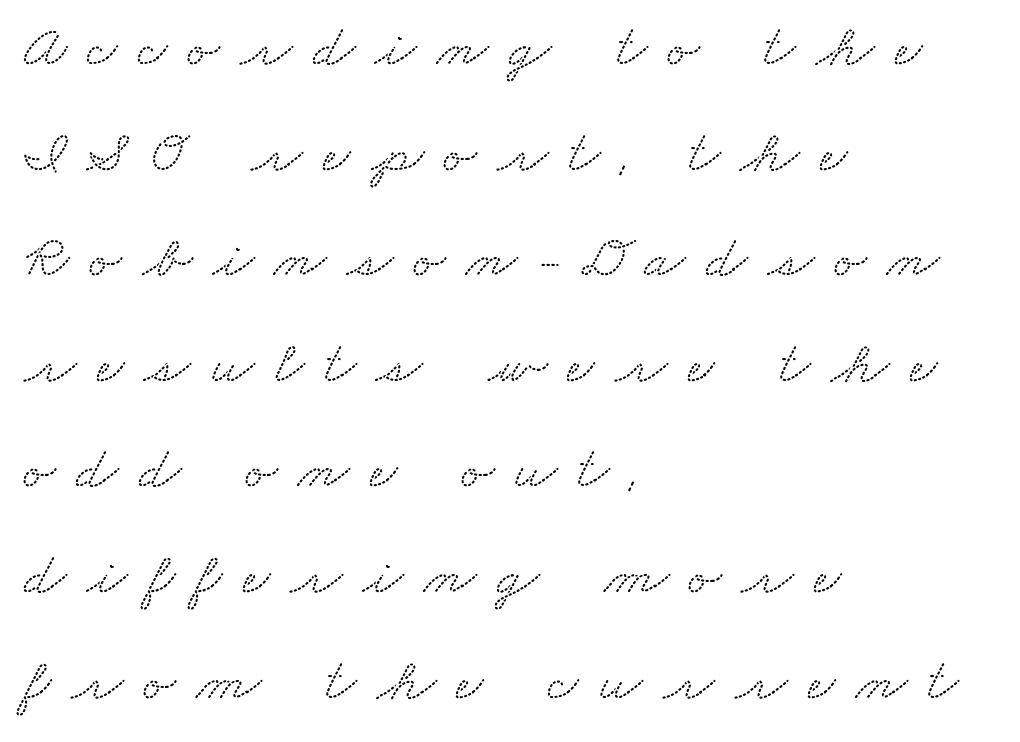
{"serif": "yes", "width": "wide", "stroke_contrast": "low", "x_height": "small", "monospaced": "no", "underline": "no", "align": "left", "line_spacing_ratio": 1.76, "letter_spacing": "wide", "letter_spacing_em": 0.34, "glyph_px": 60}
